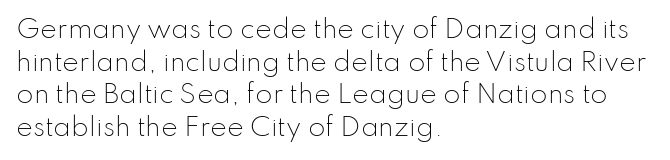
What's the leading like? Ordinary, nothing unusual. The passage shown has conventional tracking throughout. The typography opts for an upright posture over an oblique one. The passage is arranged the way most books set body copy — flush left.
